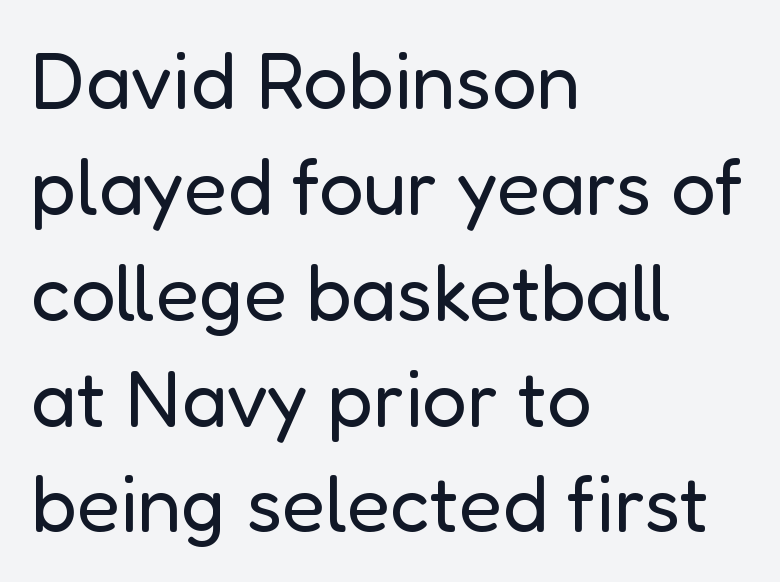
The image shows 79 px regular-weight sans-serif type, upright; set left-aligned, normal line spacing (1.34x), normal letter spacing, not underlined; low stroke contrast and a medium x-height.
